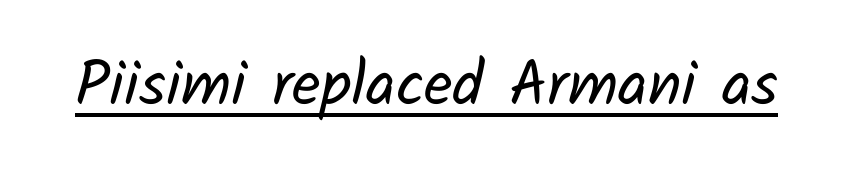
The image shows 63 px regular-weight sans-serif type; set normal letter spacing, underlined; low stroke contrast and a medium x-height.
